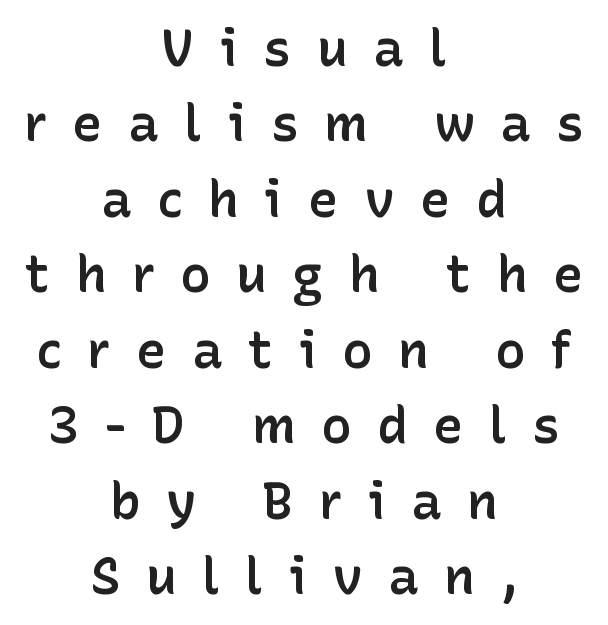
Q: Is the text bold? A: Semi-bold.
Q: Is the text italic (slanted)? A: No, it is upright.
Q: Is the typeface a serif or a sans-serif typeface? A: Sans-serif.
Q: Is the text underlined? A: No.
Q: How is the paragraph aligned? A: Centered.
Q: Is the spacing between letters normal or unusually wide? A: Unusually wide.
Q: Is the spacing between lines tight, normal or loose? A: Normal.
Q: Width (condensed, normal, or wide)? A: Normal.
Q: Stroke contrast? A: Low.
Q: x-height? A: Medium.
Q: Monospaced? A: No.
